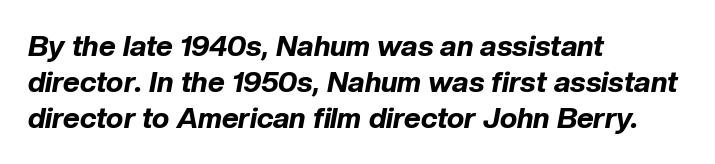
Here the designer chose a conventional face with non-uniform glyph widths. The passage shown stacks its lines at a standard gap. The letters are bold, with thick, heavy strokes. Inter-character spacing is left at the font's built-in metrics. Has an underline been added? It has not.
